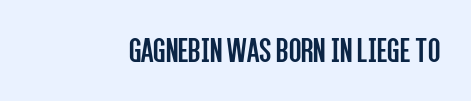
Standard letterfit; no display-style spreading of the glyphs. Is the stroke heavy? The answer is a plain regular-or-lighter. A bare baseline throughout the passage. The text was rendered using a sans face with plain stroke endings. Nope, not italic — everything's standing straight. Note the varied advance widths — an 'i' is clearly narrower than an 'm'.
